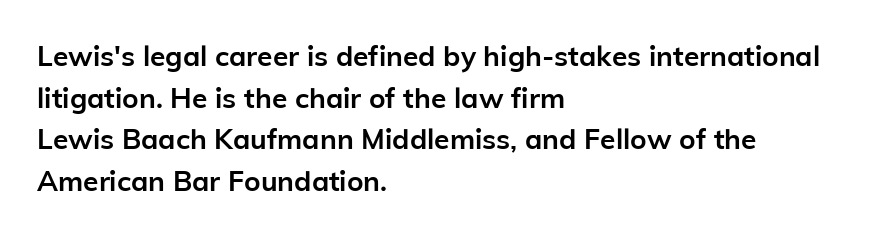
Q: Is the text bold? A: Yes.
Q: Is the text italic (slanted)? A: No, it is upright.
Q: Is the typeface a serif or a sans-serif typeface? A: Sans-serif.
Q: Is the text underlined? A: No.
Q: How is the paragraph aligned? A: Left-aligned.
Q: Is the spacing between letters normal or unusually wide? A: Normal.
Q: Is the spacing between lines tight, normal or loose? A: Normal.
Q: Width (condensed, normal, or wide)? A: Normal.
Q: Stroke contrast? A: Low.
Q: x-height? A: Medium.
Q: Monospaced? A: No.
